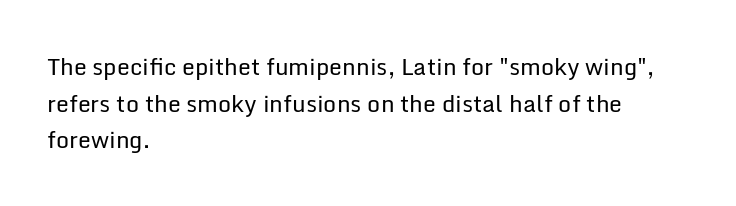
{"italic": "no", "bold": "no", "underline": "no", "align": "left", "line_spacing": "normal", "line_spacing_ratio": 1.59, "letter_spacing": "normal", "letter_spacing_em": 0.0, "glyph_px": 23}
